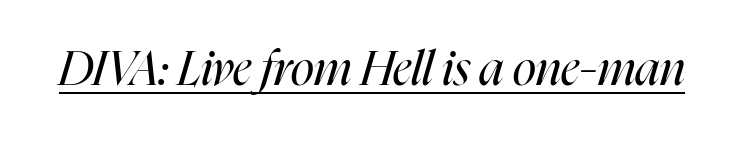
{"italic": "yes", "lean": "right", "slant_degrees": 16, "bold": "no", "weight": "regular", "width": "condensed", "stroke_contrast": "high", "x_height": "medium", "monospaced": "no", "underline": "yes", "letter_spacing": "normal", "letter_spacing_em": 0.0, "glyph_px": 48}
